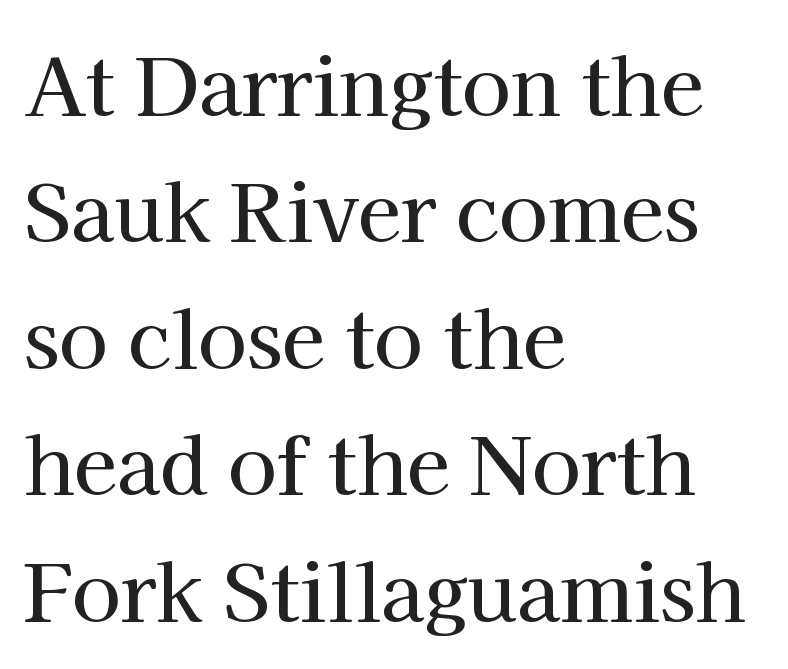
Short note: letters normally spaced. The string is rendered with underlining switched off. The paragraph has a hard left edge and a soft right edge. Style check: upright. A typesetter would call this proportional, since set widths differ per character. Check where the strokes stop: tiny serifs finish them off.
